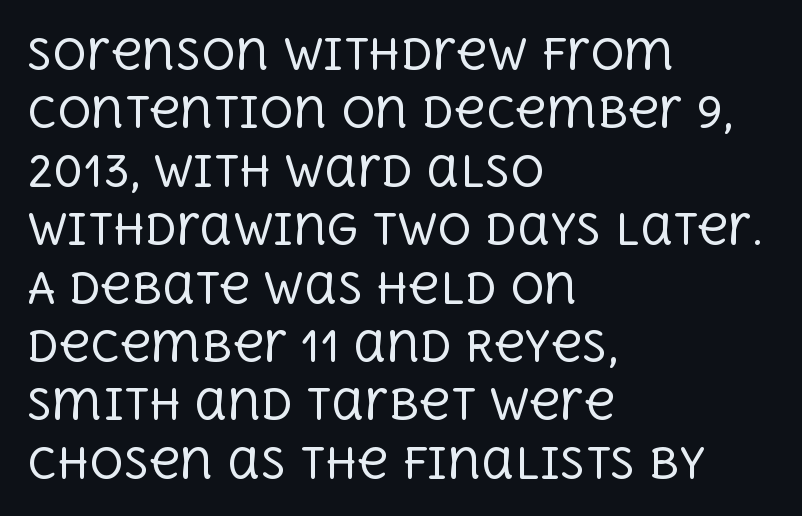
The image shows 42 px regular-weight serif type, upright; set left-aligned, normal line spacing (1.39x), normal letter spacing, not underlined; a large x-height.
